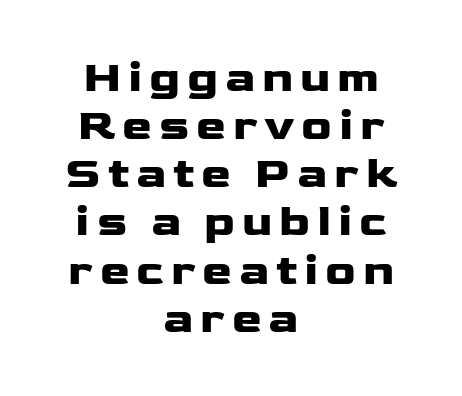
The image shows 45 px heavy, wide sans-serif type, upright; set centered, tight line spacing (1.07x), not underlined; low stroke contrast and a medium x-height.
